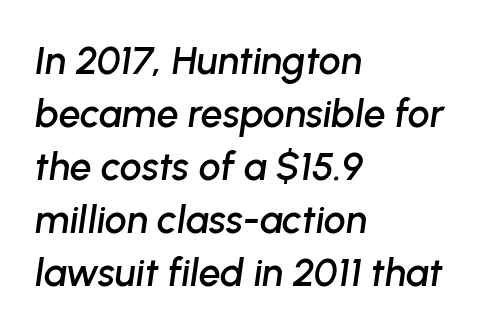
The image shows 39 px text type, italic (leaning right); set left-aligned, normal line spacing (1.36x), normal letter spacing, not underlined; low stroke contrast and a medium x-height.
